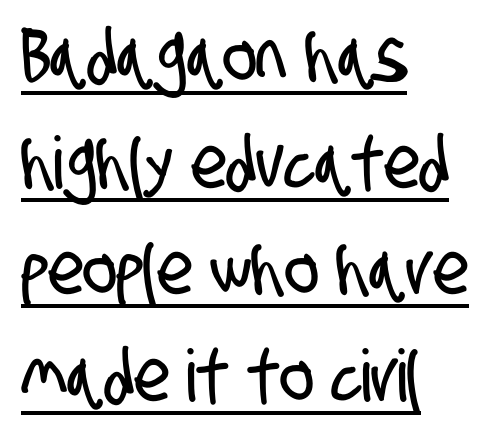
This sample uses plain, unmodified letter spacing. Spacing verdict: proportional, widths tailored to each character. Compared with typical paragraphs, the rows here are spaced about the same. This rendering features underlined lettering.
